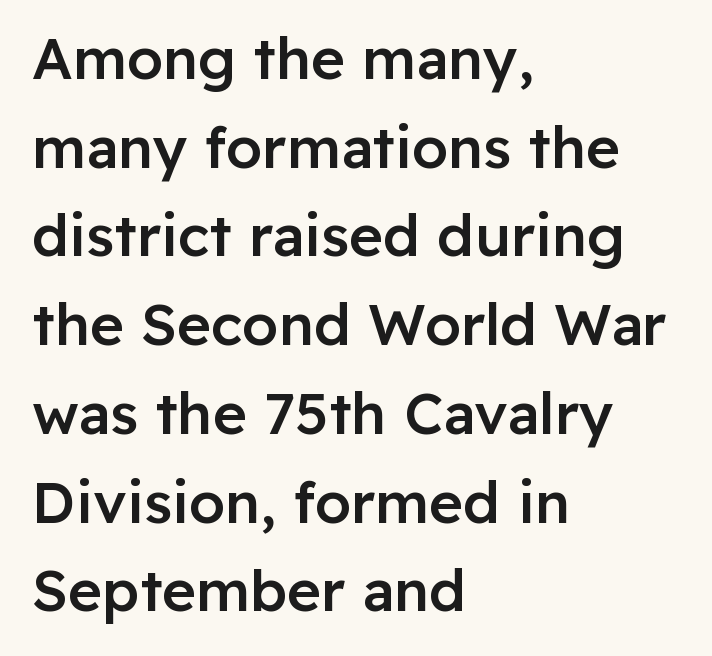
The image shows 58 px semibold sans-serif type, upright; set left-aligned, normal line spacing (1.53x), normal letter spacing, not underlined; low stroke contrast and a medium x-height.
